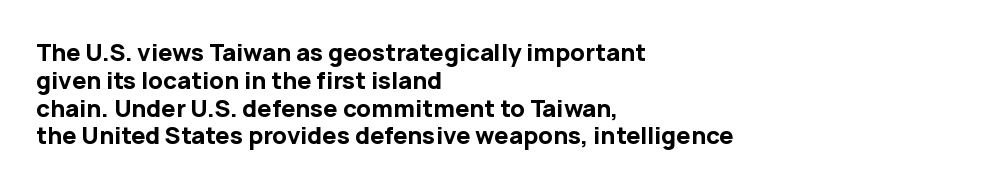
The image shows 23 px bold type, upright; set left-aligned, line spacing 1.21x, normal letter spacing, not underlined.
